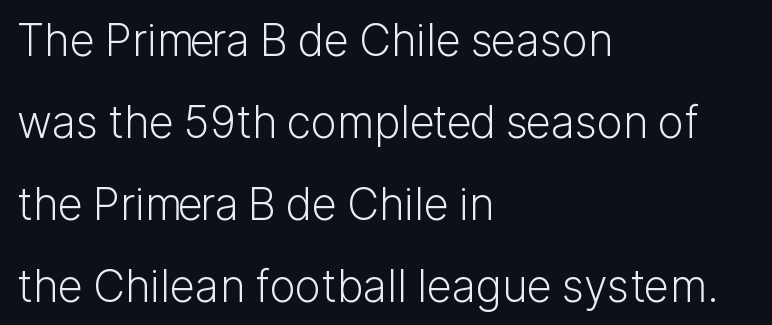
Spacing verdict: proportional, widths tailored to each character. Grotesque or geometric, the face here clearly has no serifs. Unmarked baselines from the first word to the last. Rendered with straight, roman letterforms. The rendering keeps characters at their native spacing.
